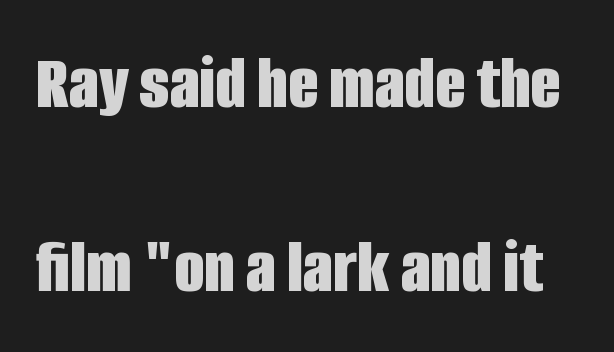
The image shows 78 px bold, condensed sans-serif type, upright; set loose line spacing (2.36x), normal letter spacing, not underlined; low stroke contrast and a large x-height.
